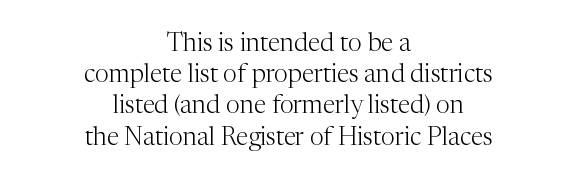
The image shows 25 px text type, upright; set centered, normal line spacing (1.25x), normal letter spacing, not underlined.
